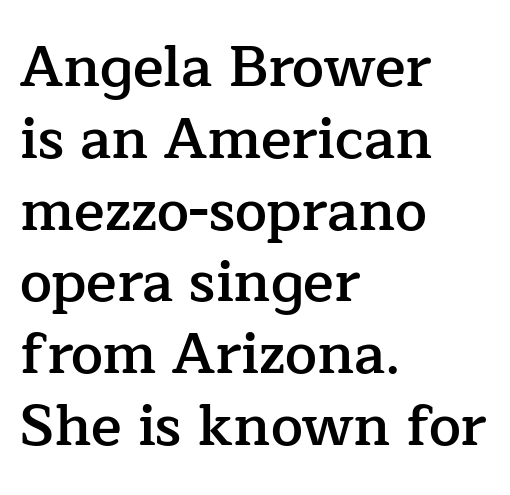
The image shows 57 px semibold serif type, upright; set left-aligned, normal line spacing (1.26x), normal letter spacing, not underlined; low stroke contrast and a medium x-height.
